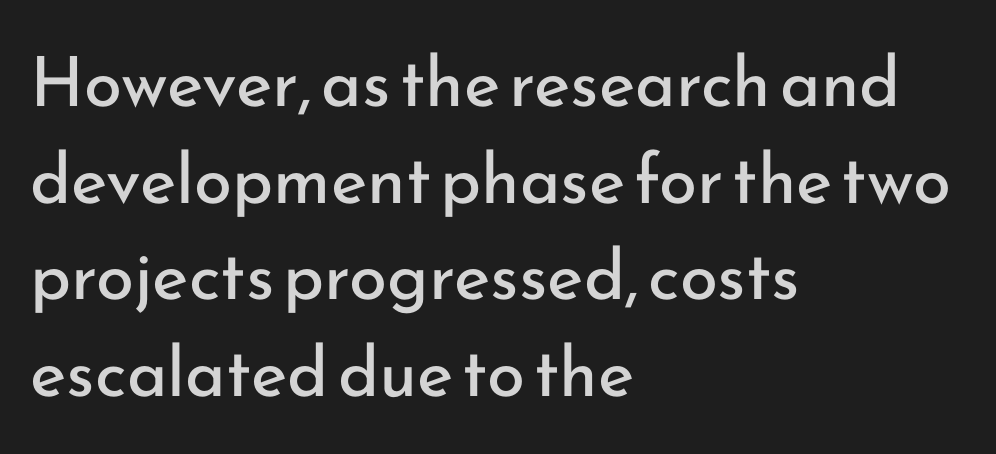
Q: Is the text bold? A: No.
Q: Is the text italic (slanted)? A: No, it is upright.
Q: Is the typeface a serif or a sans-serif typeface? A: Sans-serif.
Q: Is the text underlined? A: No.
Q: How is the paragraph aligned? A: Left-aligned.
Q: Is the spacing between letters normal or unusually wide? A: Normal.
Q: Is the spacing between lines tight, normal or loose? A: Normal.
Q: Width (condensed, normal, or wide)? A: Normal.
Q: Stroke contrast? A: Low.
Q: x-height? A: Small.
Q: Monospaced? A: No.
